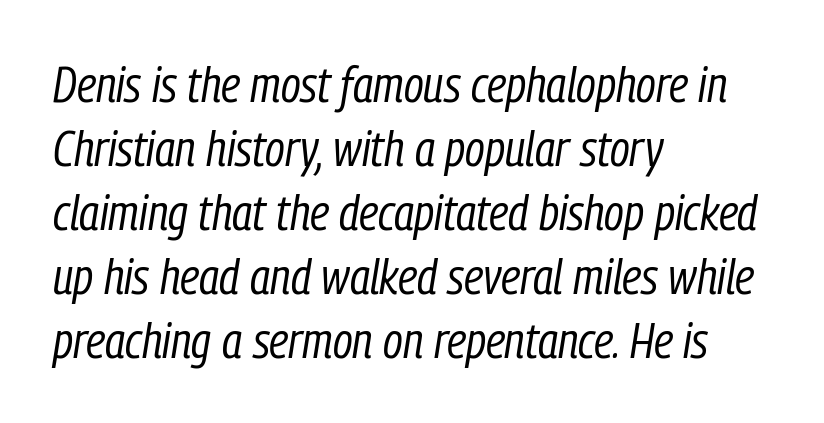
This sample uses plain, unmodified letter spacing. Leading matches the norm, producing a regular column. The whole block is typeset with a tilt. These lines stack with their left ends in a neat column. The passage shown is typed in a proportional face where columns would drift. Compared with a typical body face, this is equally light or lighter still.
